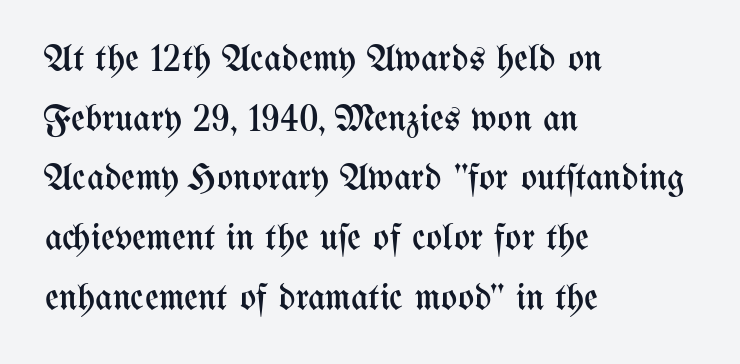
Looks like regular typesetting: each glyph gets only the width it needs. Observe the ordinary spacing: letters are neighbours, not strangers. The gap between lines stays unmarked. Leading: standard. Vertical stems look standard width or narrower in stroke. The letters stand straight up with perfectly vertical stems.
